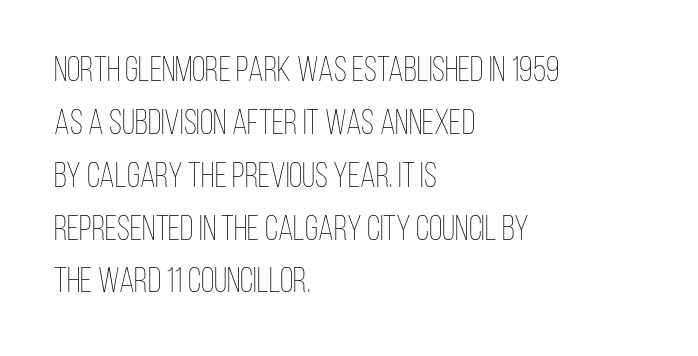
In terms of letterspacing, this is plain default setting. Beneath every word, the page is bare. Short and long lines alike share a common starting point at left. Here the designer chose a conventional face with non-uniform glyph widths. Heaviness? Minimal to ordinary, like unemphasized prose. Regarding leading, the lines here are spaced in the standard way.
